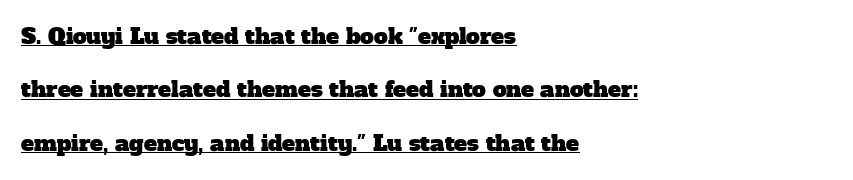
{"underline": "yes", "align": "left", "line_spacing": "loose", "line_spacing_ratio": 2.43, "letter_spacing": "normal", "letter_spacing_em": 0.0, "glyph_px": 22}
